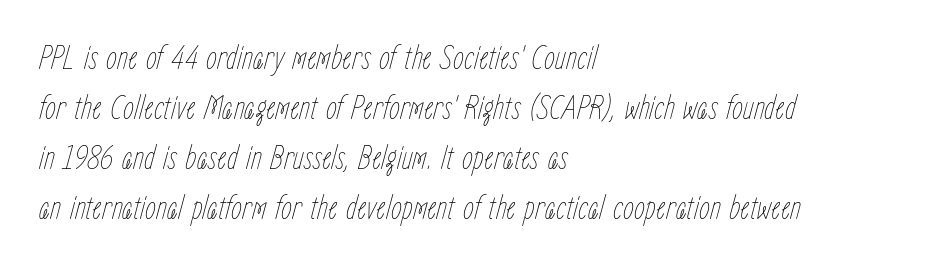
The image shows 35 px thin, condensed type, italic (leaning right); set left-aligned, normal line spacing (1.43x), normal letter spacing, not underlined; low stroke contrast and a medium x-height.
